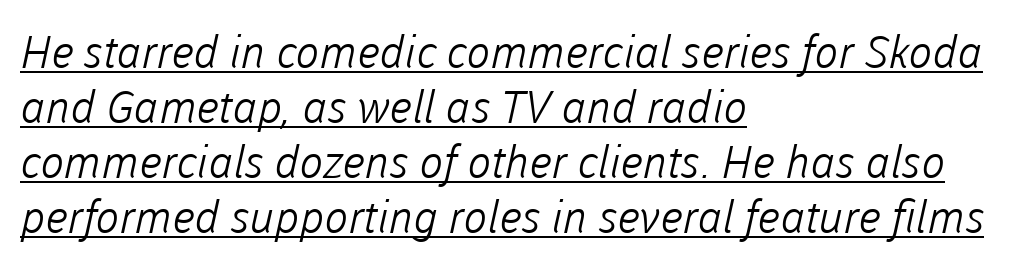
{"serif": "no", "bold": "no", "weight": "light", "width": "normal", "stroke_contrast": "low", "x_height": "medium", "monospaced": "no", "underline": "yes", "align": "left", "line_spacing_ratio": 1.22, "letter_spacing": "normal", "letter_spacing_em": 0.0, "glyph_px": 45}
